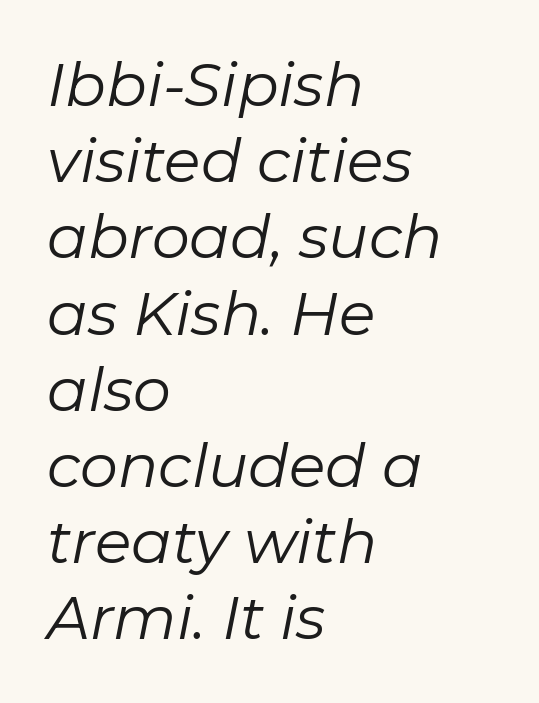
The image shows 60 px regular-weight type, italic (leaning right); set left-aligned, normal line spacing (1.27x), normal letter spacing, not underlined; low stroke contrast and a medium x-height.
